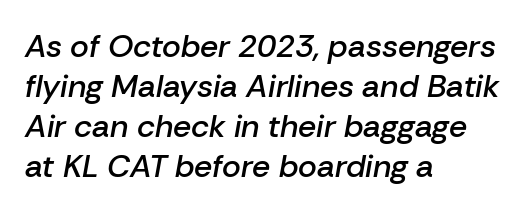
Q: Is the text bold? A: Semi-bold.
Q: Is the text italic (slanted)? A: Yes, it leans right by about 10 degrees.
Q: Is the text underlined? A: No.
Q: How is the paragraph aligned? A: Left-aligned.
Q: Is the spacing between letters normal or unusually wide? A: Normal.
Q: Is the spacing between lines tight, normal or loose? A: Normal.
Q: Width (condensed, normal, or wide)? A: Normal.
Q: Stroke contrast? A: Low.
Q: x-height? A: Medium.
Q: Monospaced? A: No.
